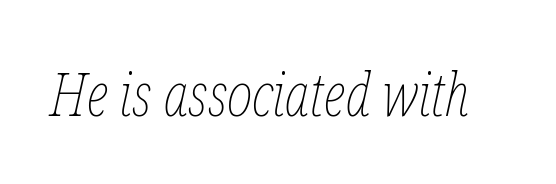
Q: Is the text bold? A: No.
Q: Is the text italic (slanted)? A: Yes, it leans right by about 12 degrees.
Q: Is the text underlined? A: No.
Q: Is the spacing between letters normal or unusually wide? A: Normal.
Q: Width (condensed, normal, or wide)? A: Condensed.
Q: Stroke contrast? A: Low.
Q: x-height? A: Medium.
Q: Monospaced? A: No.
